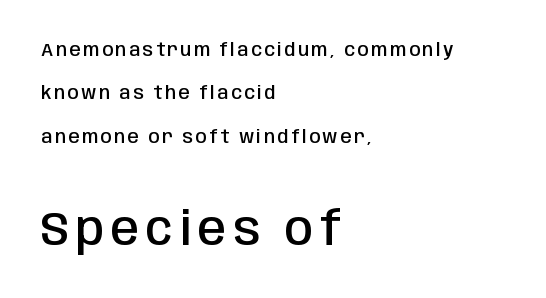
Q: Is the text bold? A: Semi-bold.
Q: Is the text italic (slanted)? A: No, it is upright.
Q: Is the typeface a serif or a sans-serif typeface? A: Sans-serif.
Q: Is the text underlined? A: No.
Q: How is the paragraph aligned? A: Left-aligned.
Q: Is the spacing between lines tight, normal or loose? A: Loose.
Q: Which block of text is set in a larger size, the first (top) or the second (bottom)? A: The second (bottom) one.
Q: Width (condensed, normal, or wide)? A: Condensed.
Q: Stroke contrast? A: Low.
Q: x-height? A: Large.
Q: Monospaced? A: No.
